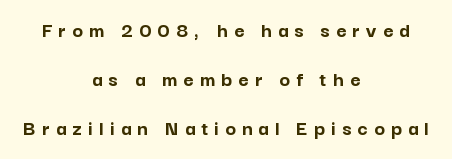
The image shows 22 px bold type, upright; set centered, loose line spacing (2.23x), unusually wide letter spacing (+0.28 em), not underlined.
